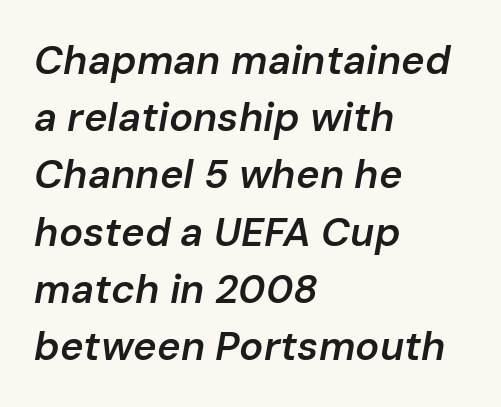
Q: Is the text bold? A: Semi-bold.
Q: Is the text italic (slanted)? A: Yes, it leans right by about 10 degrees.
Q: Is the text underlined? A: No.
Q: How is the paragraph aligned? A: Left-aligned.
Q: Is the spacing between letters normal or unusually wide? A: Normal.
Q: Is the spacing between lines tight, normal or loose? A: Normal.
Q: Width (condensed, normal, or wide)? A: Normal.
Q: Stroke contrast? A: Low.
Q: x-height? A: Medium.
Q: Monospaced? A: No.
